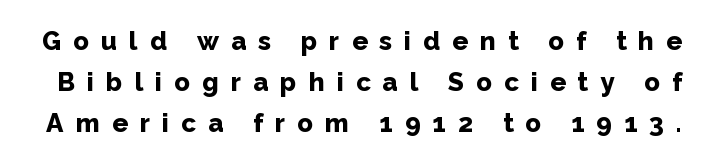
Q: Is the text bold? A: Yes.
Q: Is the text italic (slanted)? A: No, it is upright.
Q: Is the text underlined? A: No.
Q: Is the spacing between letters normal or unusually wide? A: Unusually wide.
Q: Is the spacing between lines tight, normal or loose? A: Normal.
